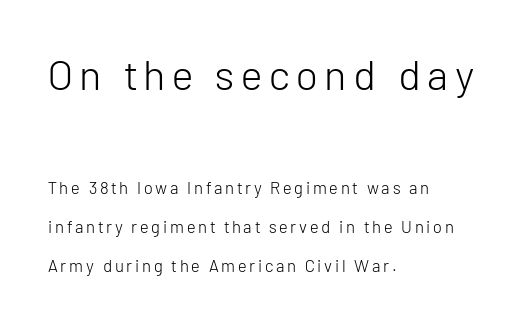
The image shows 42 px light sans-serif type, upright; set left-aligned, loose line spacing (2.28x), not underlined; the first (top) block is 2.47x larger; low stroke contrast and a medium x-height.
